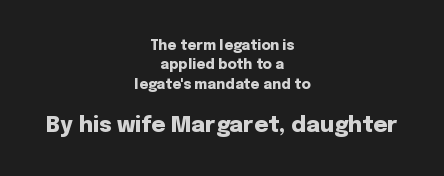
{"italic": "no", "bold": "yes", "underline": "no", "align": "center", "line_spacing": "normal", "line_spacing_ratio": 1.38, "letter_spacing": "normal", "letter_spacing_em": 0.0, "larger_block": "second", "size_ratio": 1.57, "glyph_px": 22}
